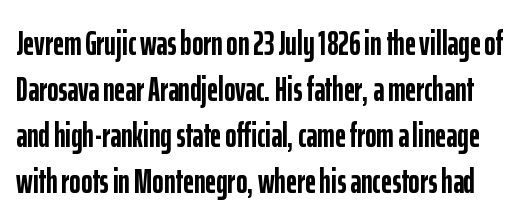
You can tell it's not italic because the verticals are truly vertical. The strokes are fattened all the way to bold. In terms of letterform style, serifs are entirely absent. Honestly, the row spacing looks completely unremarkable. Here the designer chose a conventional face with non-uniform glyph widths.
